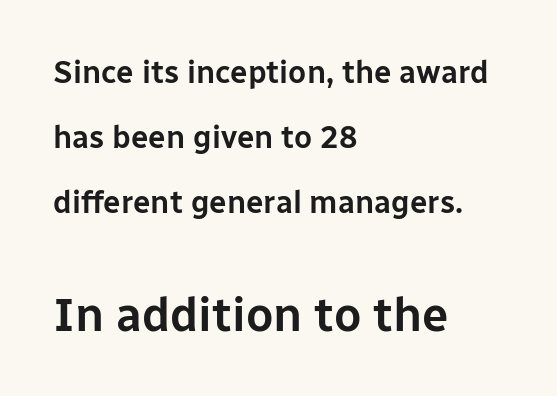
The image shows 47 px sans-serif type, upright; set left-aligned, loose line spacing (2.1x), normal letter spacing, not underlined; the second (bottom) block is 1.52x larger; low stroke contrast and a medium x-height.
